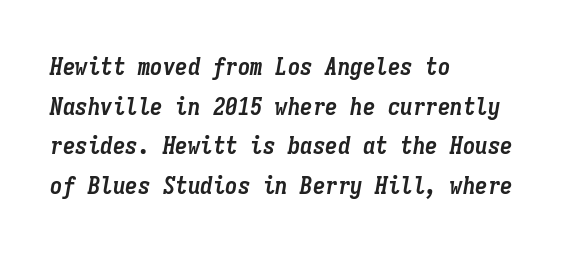
Spacing between characters is what you'd get straight out of the box. Notice how descenders clear the ascenders below comfortably — that's standard leading. Plain, unruled lines of type. The compositor pushed each line to the left boundary. Italic: yes, the glyphs are oblique.
